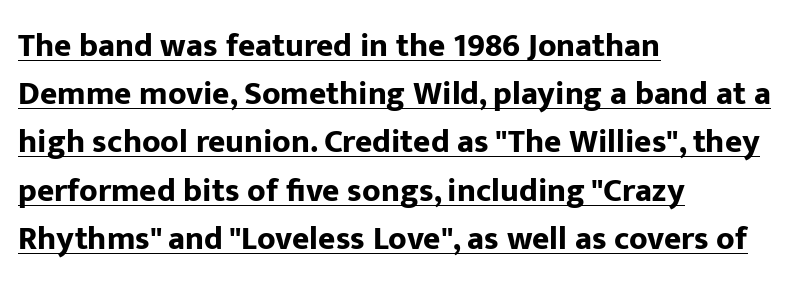
The image shows 33 px bold sans-serif type, upright; set left-aligned, normal line spacing (1.46x), normal letter spacing, underlined; low stroke contrast and a medium x-height.
